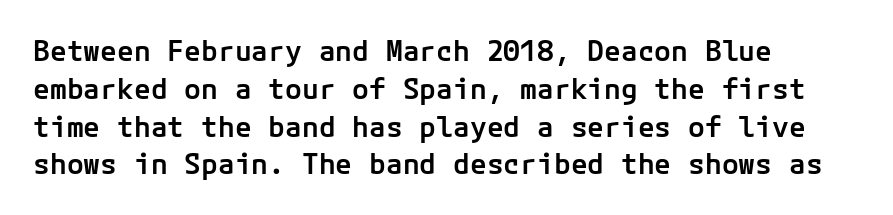
Normally led — the rows are evenly, conventionally spaced. Unlike italic type, these characters show no tilt at all. A typesetter would label this face a sans. The glyphs are unaccompanied by any horizontal stroke below them. A bit beefed up — I'd call it semibold rather than bold.
